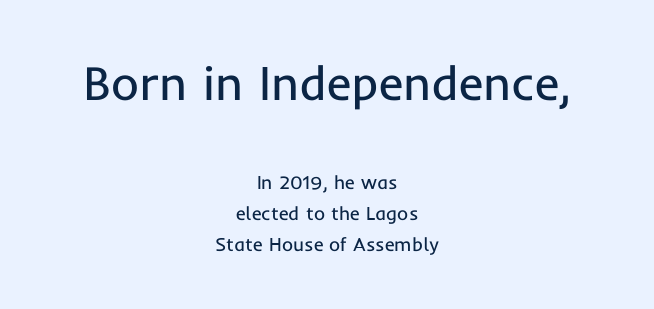
Q: Is the text bold? A: No.
Q: Is the text italic (slanted)? A: No, it is upright.
Q: Is the typeface a serif or a sans-serif typeface? A: Sans-serif.
Q: Is the text underlined? A: No.
Q: How is the paragraph aligned? A: Centered.
Q: Is the spacing between letters normal or unusually wide? A: Normal.
Q: Is the spacing between lines tight, normal or loose? A: Normal.
Q: Which block of text is set in a larger size, the first (top) or the second (bottom)? A: The first (top) one.
Q: Width (condensed, normal, or wide)? A: Normal.
Q: Stroke contrast? A: Low.
Q: x-height? A: Medium.
Q: Monospaced? A: No.
